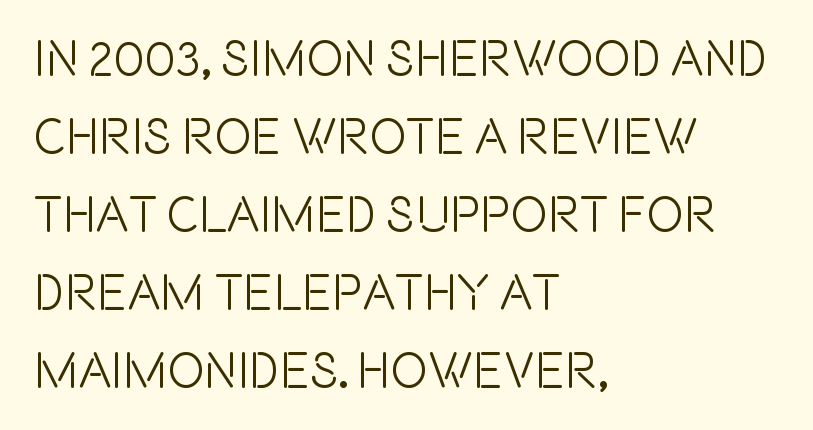
The lines sit at an ordinary, default distance from one another. This sample uses plain, unmodified letter spacing. Each letter keeps its own natural width here, so spacing adapts to shape. Posture: upright roman.
